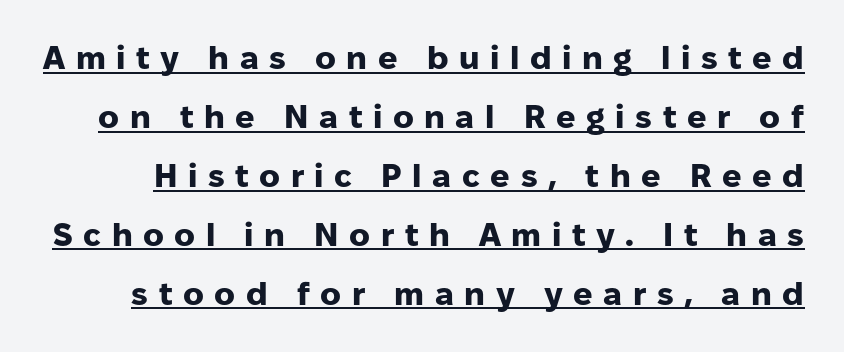
The image shows 32 px heavy sans-serif type, upright; set line spacing 1.84x, unusually wide letter spacing (+0.33 em), underlined; low stroke contrast and a medium x-height.
